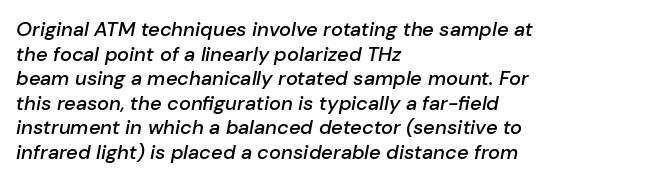
{"italic": "yes", "lean": "right", "slant_degrees": 10, "bold": "semi", "underline": "no", "align": "left", "line_spacing_ratio": 1.23, "letter_spacing": "normal", "letter_spacing_em": 0.0, "glyph_px": 20}
